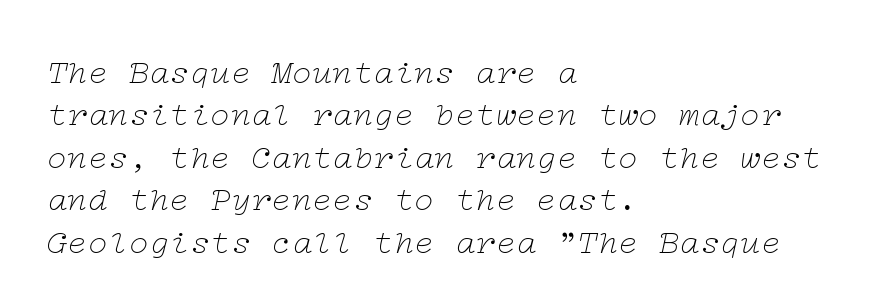
Italic? Definitely — the glyphs are oblique. Rows of type keep a routine distance in the vertical direction. Quick note: underline off. Horizontally, the lines are justified to the leading edge only. Typographically, this falls in the serif category. The weight tops out at a normal text grade.
